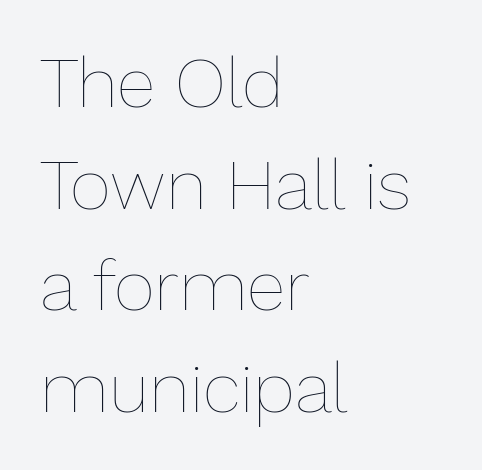
Regarding leading, the lines here are spaced in the standard way. Note the varied advance widths — an 'i' is clearly narrower than an 'm'. The paragraph has a hard left edge and a soft right edge. Beneath every word, the page is bare.
